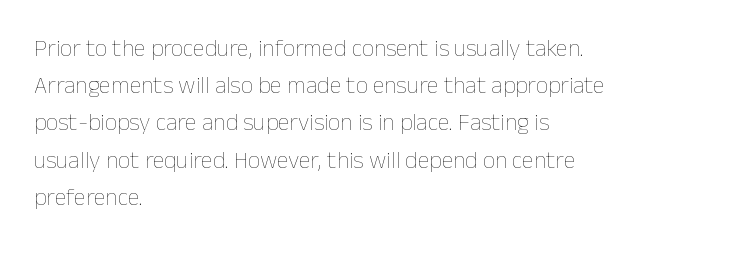
Ordinary non-slanted type is in use. This sample uses plain, unmodified letter spacing. Has an underline been added? It has not. The designer left line spacing at the default. The cut favours lightness, reaching ordinary text weight at its darkest. Layout note: lines flush left.
